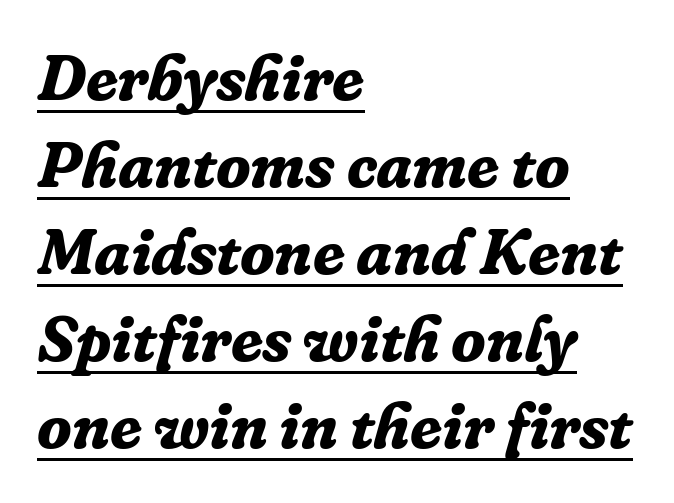
{"serif": "yes", "italic": "yes", "lean": "right", "slant_degrees": 16, "bold": "yes", "weight": "bold", "width": "normal", "stroke_contrast": "low", "x_height": "medium", "monospaced": "no", "underline": "yes", "align": "left", "line_spacing": "normal", "line_spacing_ratio": 1.36, "letter_spacing": "normal", "letter_spacing_em": 0.0, "glyph_px": 64}
